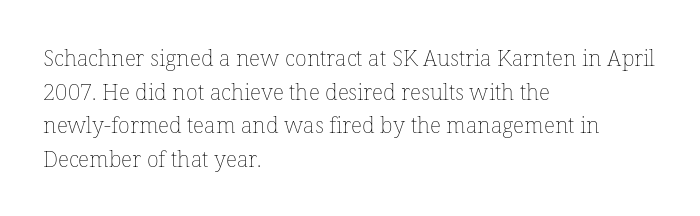
Q: Is the text bold? A: No.
Q: Is the text italic (slanted)? A: No, it is upright.
Q: Is the text underlined? A: No.
Q: How is the paragraph aligned? A: Left-aligned.
Q: Is the spacing between letters normal or unusually wide? A: Normal.
Q: Is the spacing between lines tight, normal or loose? A: Normal.
